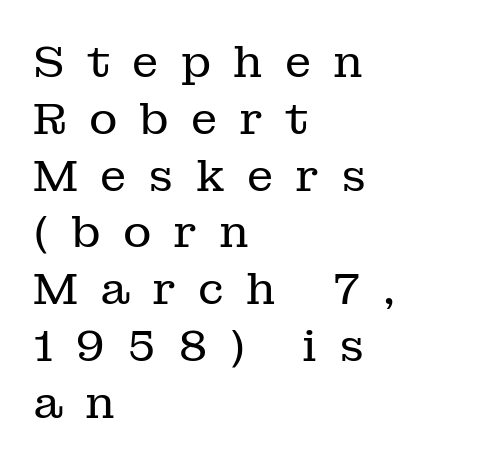
Honestly, the row spacing looks completely unremarkable. Spacing between characters has been opened up far beyond the box default. Beneath every word, the page is bare. Each letter keeps its own natural width here, so spacing adapts to shape. Teacher's note: observe the even left margin — that is flush-left alignment.
